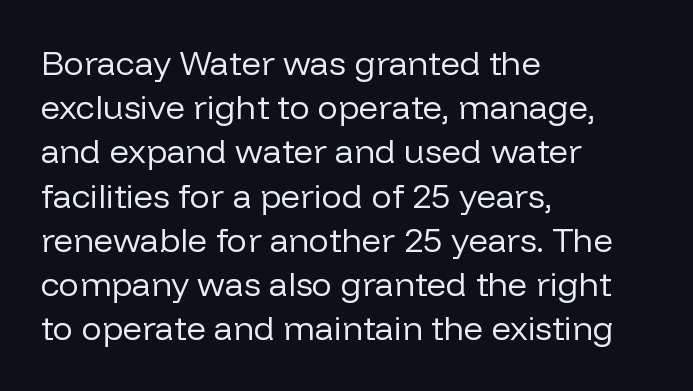
A roman cut, with each character standing at attention. A normal amount of white space separates one row of letters from the next. Is the block centered? No — it sits flush against the left margin. Proportional: the letters do not fall into vertical columns. Caption: standard tracking, unaltered.
